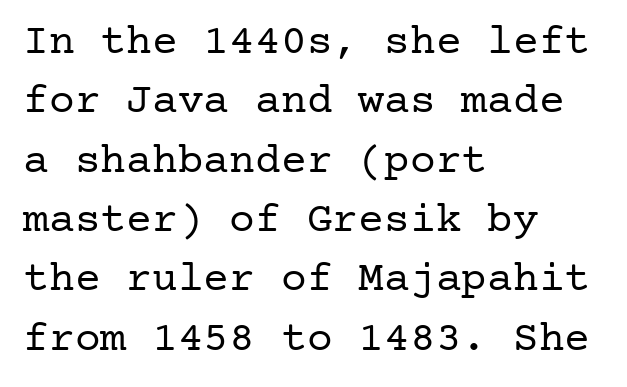
{"serif": "yes", "italic": "no", "bold": "no", "weight": "regular", "width": "normal", "stroke_contrast": "low", "x_height": "medium", "underline": "no", "align": "left", "line_spacing": "normal", "line_spacing_ratio": 1.38, "letter_spacing": "normal", "letter_spacing_em": 0.0, "glyph_px": 43}
